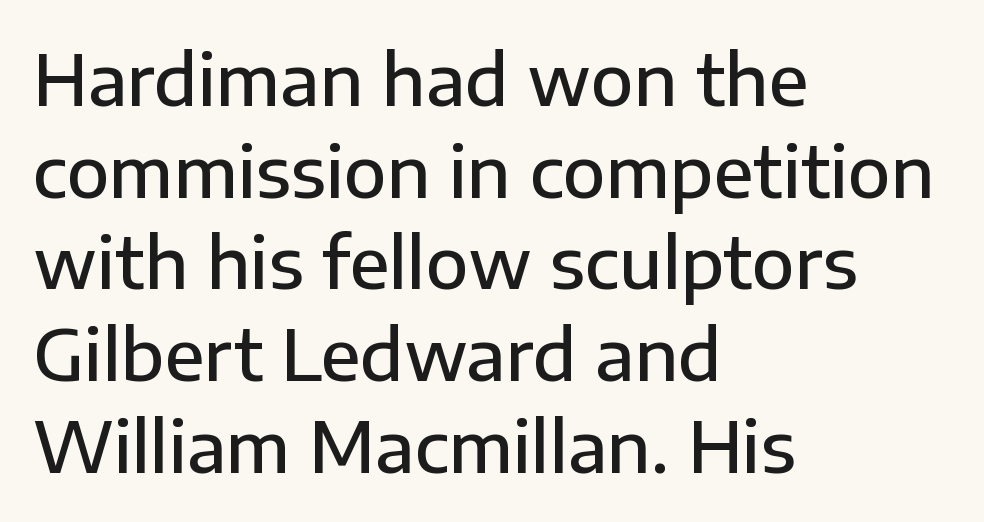
Lines of text with bare space underneath. On the weight axis this lands at semibold, roughly 600. Italic? Not at all — the glyphs are vertical. Are there feet on the stems? There aren't — it's a sans. Where is the straight margin? On the left.
